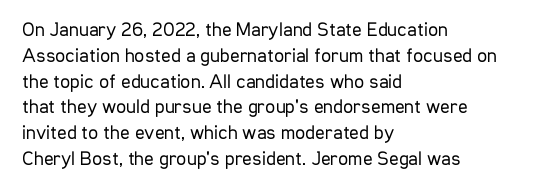
Interline gaps are of average width in this sample. Style check: upright. Tracking here is standard; glyphs follow each other at the usual distance. Stroke mass is kept to a normal reading level or below. Beneath every word, the page is bare. Leftover space on each line is placed entirely after the last word.
